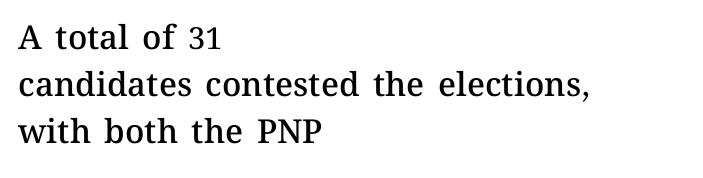
What stands out about the letter spacing? Nothing — it is the standard amount. Summary of vertical rhythm: regular, with standard interline spacing. Unlike italic type, these characters show no tilt at all. The words here are not underlined.
